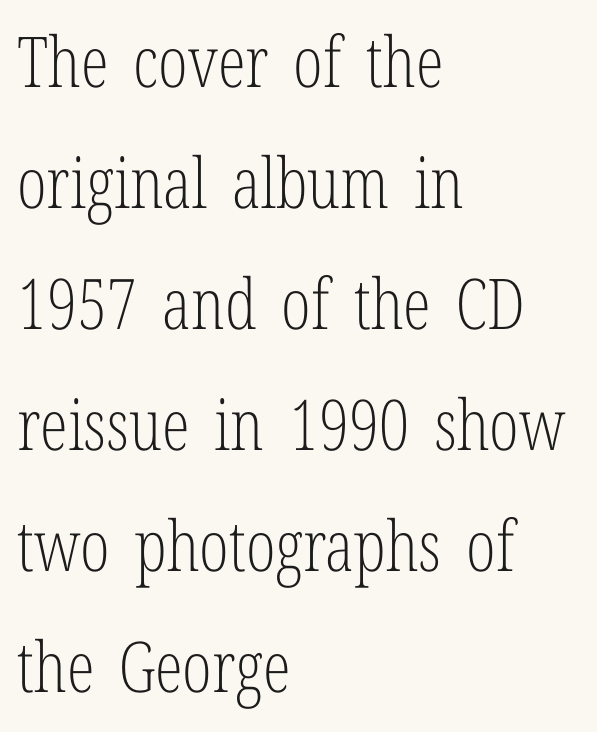
The image shows 70 px light, condensed serif type, upright; set left-aligned, line spacing 1.73x, normal letter spacing, not underlined; low stroke contrast and a medium x-height.
